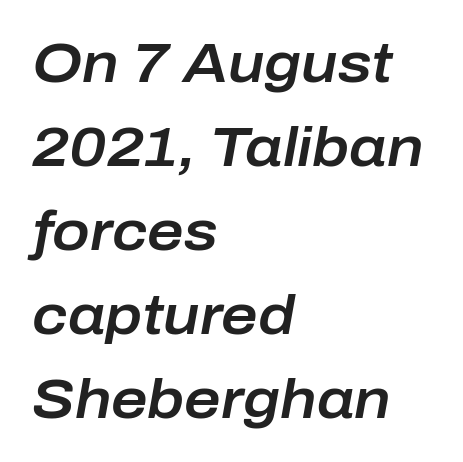
Only glyphs here, with clear space below each row. Standard letterfit; no display-style spreading of the glyphs. The text block is weighted toward the left margin, trailing off unevenly rightward. Italic? Definitely — the glyphs are oblique.
